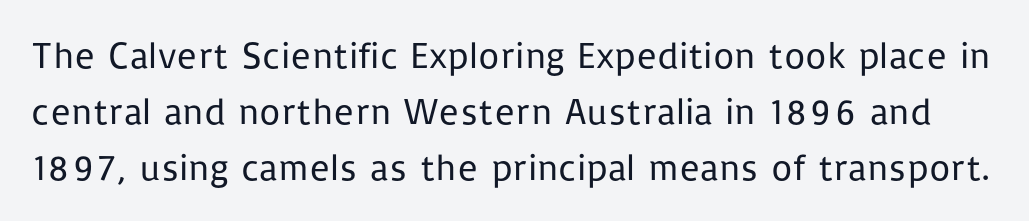
The cut favours lightness, reaching ordinary text weight at its darkest. Whoever set this chose a conventional vertical rhythm. These lines are composed in type without serifs. Rule under the text: the space is simply empty.
